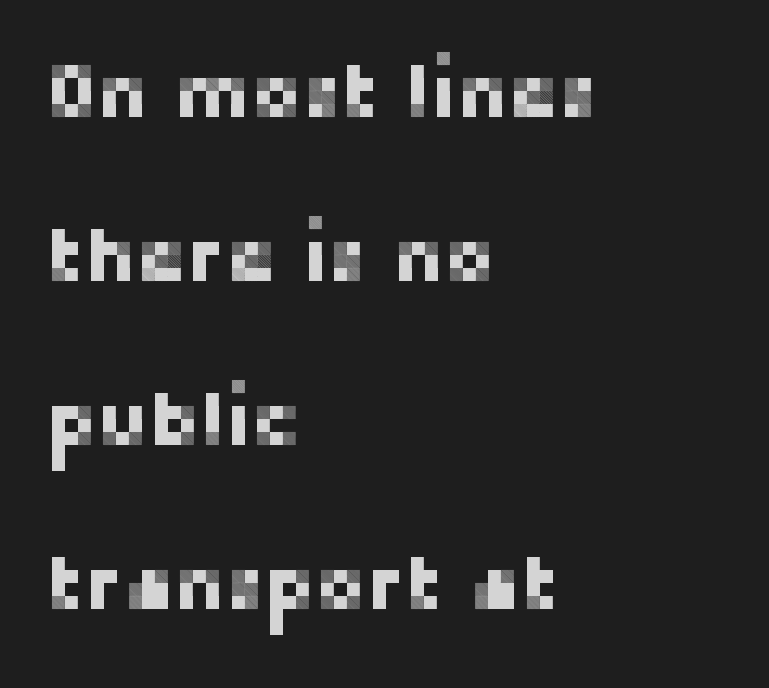
This sample trades compactness for vertical openness between lines. You could not count columns in this text — the font is proportionally spaced. The specimen reads as upright at a glance. Honestly, the letter spacing is just normal — you wouldn't notice it. The glyphs in this specimen are sans serif.
